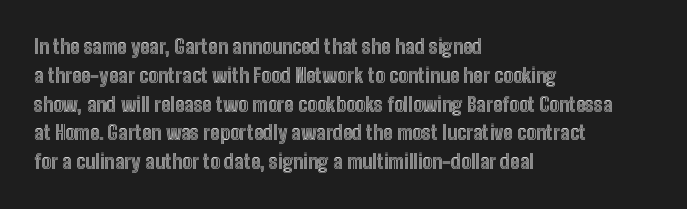
Default kerning and tracking; the words read as compact shapes. The type sits square on the baseline with zero lean. How would I describe the line gaps? Plain and ordinary. The zone under the glyphs is completely vacant. The lines are quadded left.
